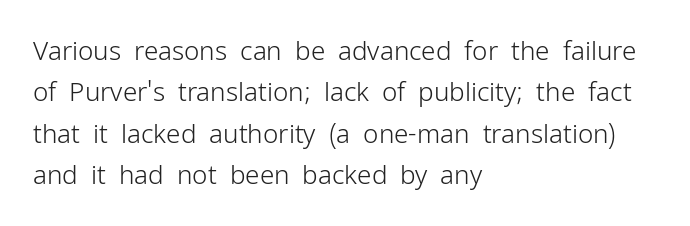
The image shows 26 px text type, upright; set left-aligned, normal line spacing (1.59x), normal letter spacing, not underlined.
